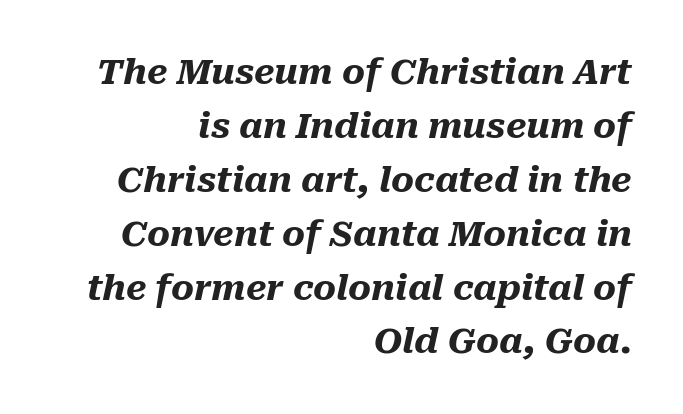
The image shows 35 px heavy type, italic (leaning right); set right-aligned, normal line spacing (1.54x), normal letter spacing, not underlined; medium stroke contrast and a medium x-height.
